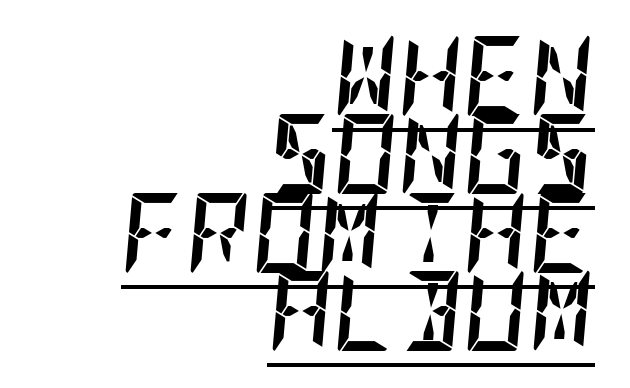
{"italic": "yes", "lean": "right", "slant_degrees": 5, "bold": "yes", "weight": "semibold", "width": "condensed", "stroke_contrast": "low", "x_height": "large", "underline": "yes", "align": "right", "line_spacing": "tight", "line_spacing_ratio": 0.98, "letter_spacing": "normal", "letter_spacing_em": 0.0, "glyph_px": 80}
